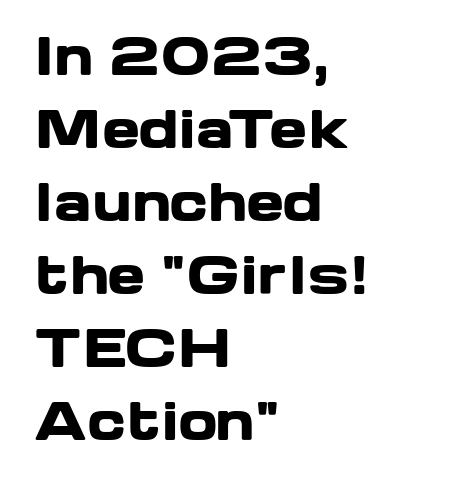
Q: Is the text bold? A: Yes.
Q: Is the text italic (slanted)? A: No, it is upright.
Q: Is the typeface a serif or a sans-serif typeface? A: Sans-serif.
Q: Is the text underlined? A: No.
Q: How is the paragraph aligned? A: Left-aligned.
Q: Is the spacing between letters normal or unusually wide? A: Normal.
Q: Is the spacing between lines tight, normal or loose? A: Normal.
Q: Width (condensed, normal, or wide)? A: Wide.
Q: Stroke contrast? A: Low.
Q: x-height? A: Medium.
Q: Monospaced? A: No.
